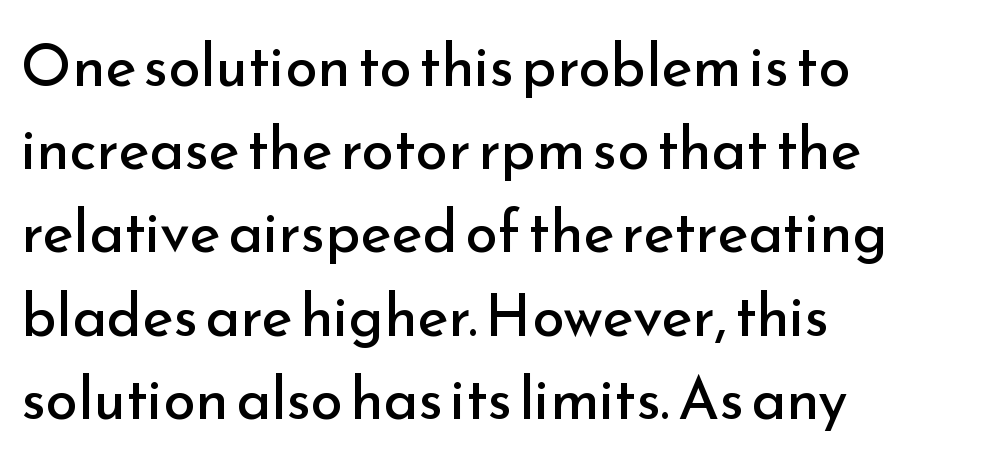
{"serif": "no", "italic": "no", "bold": "no", "weight": "regular", "width": "normal", "stroke_contrast": "low", "x_height": "small", "monospaced": "no", "underline": "no", "align": "left", "line_spacing": "normal", "line_spacing_ratio": 1.41, "letter_spacing": "normal", "letter_spacing_em": 0.0, "glyph_px": 59}
